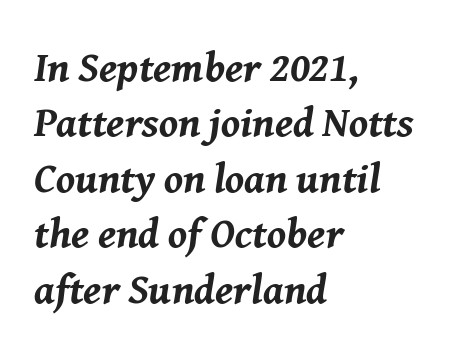
{"italic": "yes", "lean": "right", "slant_degrees": 8, "bold": "yes", "weight": "bold", "width": "normal", "stroke_contrast": "medium", "x_height": "medium", "monospaced": "no", "underline": "no", "align": "left", "line_spacing": "normal", "line_spacing_ratio": 1.32, "letter_spacing": "normal", "letter_spacing_em": 0.0, "glyph_px": 42}
